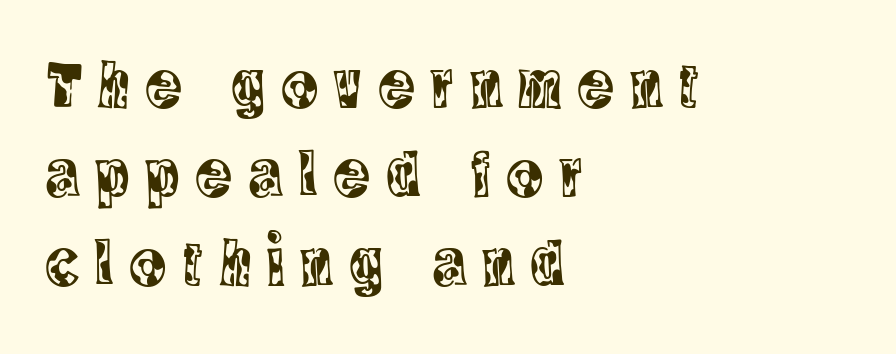
{"serif": "yes", "italic": "no", "width": "condensed", "x_height": "large", "monospaced": "no", "underline": "no", "align": "left", "line_spacing": "normal", "line_spacing_ratio": 1.33, "letter_spacing": "wide", "letter_spacing_em": 0.25, "glyph_px": 67}
